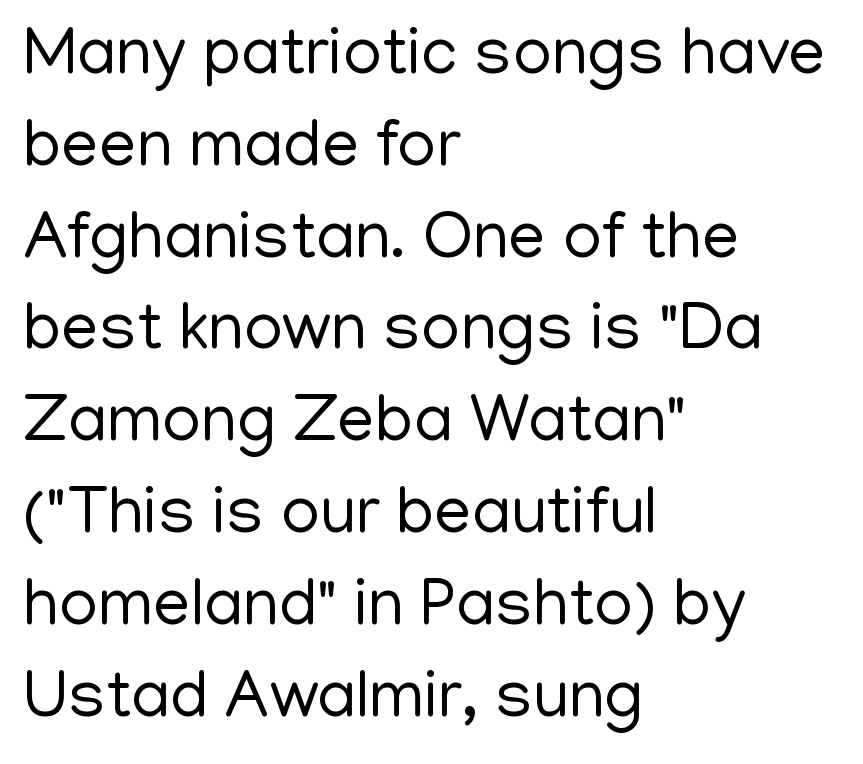
Q: Is the text bold? A: No.
Q: Is the text italic (slanted)? A: No, it is upright.
Q: Is the typeface a serif or a sans-serif typeface? A: Sans-serif.
Q: Is the text underlined? A: No.
Q: How is the paragraph aligned? A: Left-aligned.
Q: Is the spacing between letters normal or unusually wide? A: Normal.
Q: Is the spacing between lines tight, normal or loose? A: Normal.
Q: Width (condensed, normal, or wide)? A: Normal.
Q: Stroke contrast? A: Low.
Q: x-height? A: Medium.
Q: Monospaced? A: No.
